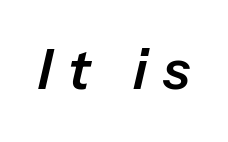
Is this a fixed-width face? No — the glyphs have proportional, varying widths. Words float on clear page, feet unadorned. The glyphs look as if they've been sheared to an angle. The passage shown has open, widely tracked lettering throughout.
